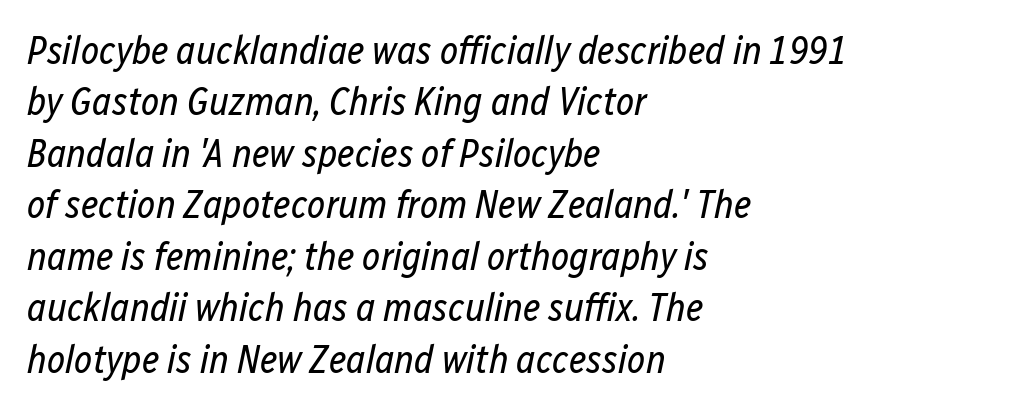
The image shows 39 px regular-weight, condensed type, italic (leaning right); set left-aligned, normal line spacing (1.32x), normal letter spacing, not underlined; low stroke contrast and a medium x-height.
